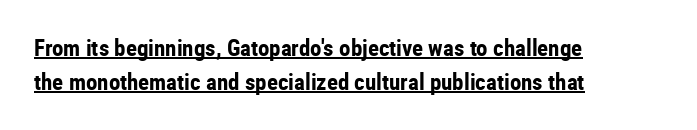
Q: Is the text bold? A: Yes.
Q: Is the text italic (slanted)? A: No, it is upright.
Q: Is the text underlined? A: Yes.
Q: How is the paragraph aligned? A: Left-aligned.
Q: Is the spacing between letters normal or unusually wide? A: Normal.
Q: Is the spacing between lines tight, normal or loose? A: Normal.
